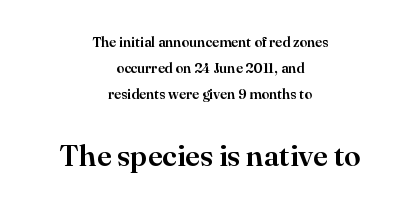
{"serif": "yes", "italic": "no", "width": "normal", "stroke_contrast": "high", "x_height": "small", "monospaced": "no", "underline": "no", "align": "center", "line_spacing_ratio": 1.87, "letter_spacing": "normal", "letter_spacing_em": 0.0, "larger_block": "second", "size_ratio": 2.14, "glyph_px": 30}
